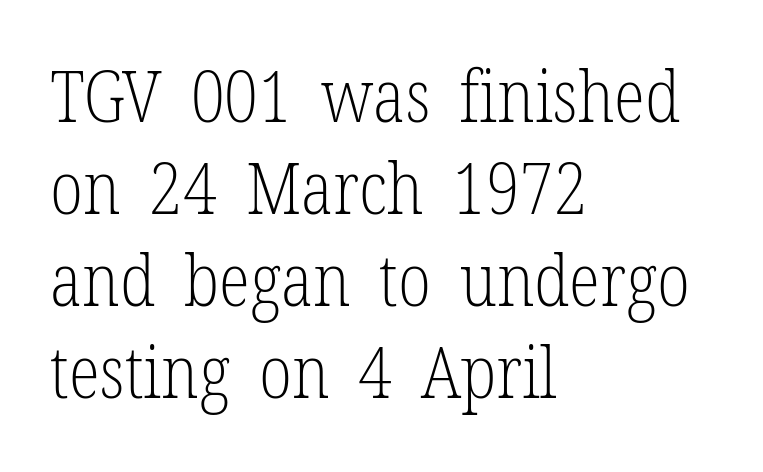
The image shows 72 px light, condensed serif type, upright; set left-aligned, normal line spacing (1.28x), normal letter spacing, not underlined; low stroke contrast and a medium x-height.
